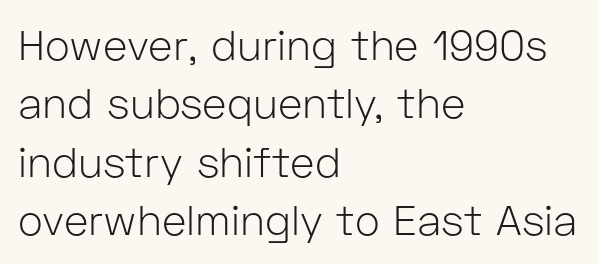
{"serif": "no", "italic": "no", "bold": "no", "weight": "light", "width": "normal", "stroke_contrast": "low", "x_height": "medium", "monospaced": "no", "underline": "no", "align": "left", "line_spacing": "normal", "line_spacing_ratio": 1.39, "letter_spacing": "normal", "letter_spacing_em": 0.0, "glyph_px": 42}
